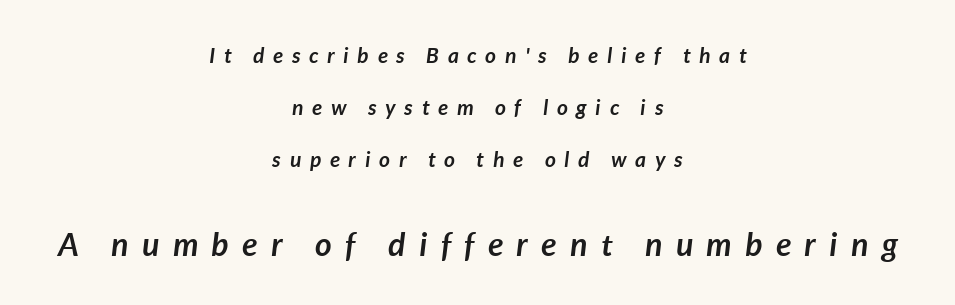
Q: Is the text bold? A: Yes.
Q: Is the text italic (slanted)? A: Yes, it leans right by about 7 degrees.
Q: Is the text underlined? A: No.
Q: How is the paragraph aligned? A: Centered.
Q: Is the spacing between letters normal or unusually wide? A: Unusually wide.
Q: Is the spacing between lines tight, normal or loose? A: Loose.
Q: Which block of text is set in a larger size, the first (top) or the second (bottom)? A: The second (bottom) one.
Q: Width (condensed, normal, or wide)? A: Normal.
Q: Stroke contrast? A: Low.
Q: x-height? A: Medium.
Q: Monospaced? A: No.
